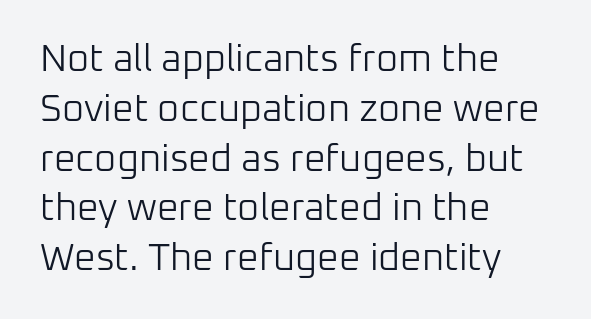
Q: Is the text bold? A: No.
Q: Is the text italic (slanted)? A: No, it is upright.
Q: Is the typeface a serif or a sans-serif typeface? A: Sans-serif.
Q: Is the text underlined? A: No.
Q: How is the paragraph aligned? A: Left-aligned.
Q: Is the spacing between letters normal or unusually wide? A: Normal.
Q: Is the spacing between lines tight, normal or loose? A: Normal.
Q: Width (condensed, normal, or wide)? A: Normal.
Q: Stroke contrast? A: Low.
Q: x-height? A: Medium.
Q: Monospaced? A: No.
